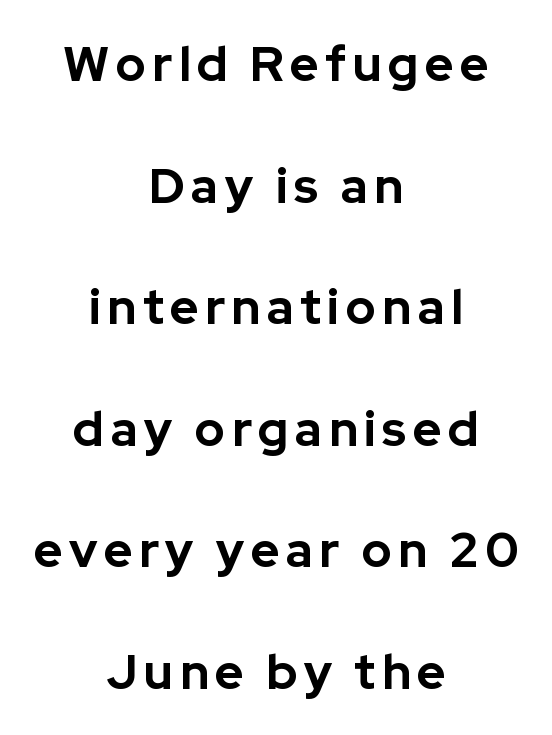
Q: Is the text bold? A: Yes.
Q: Is the text italic (slanted)? A: No, it is upright.
Q: Is the typeface a serif or a sans-serif typeface? A: Sans-serif.
Q: Is the text underlined? A: No.
Q: How is the paragraph aligned? A: Centered.
Q: Is the spacing between lines tight, normal or loose? A: Loose.
Q: Width (condensed, normal, or wide)? A: Normal.
Q: Stroke contrast? A: Low.
Q: x-height? A: Medium.
Q: Monospaced? A: No.
